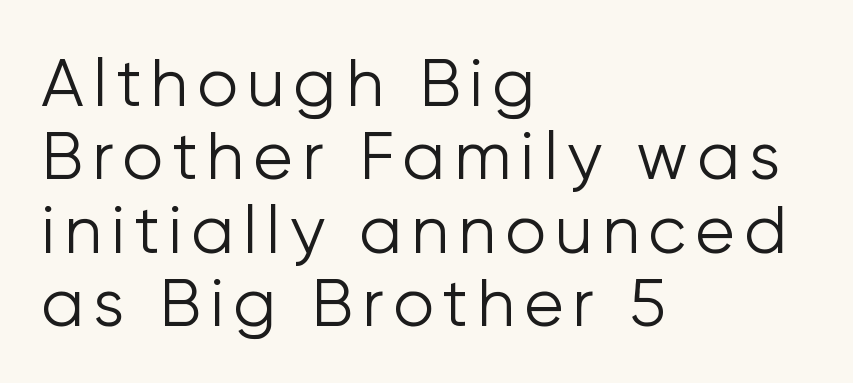
{"serif": "no", "italic": "no", "bold": "no", "weight": "light", "width": "normal", "stroke_contrast": "low", "x_height": "medium", "monospaced": "no", "underline": "no", "align": "left", "line_spacing": "tight", "line_spacing_ratio": 1.11, "glyph_px": 66}
